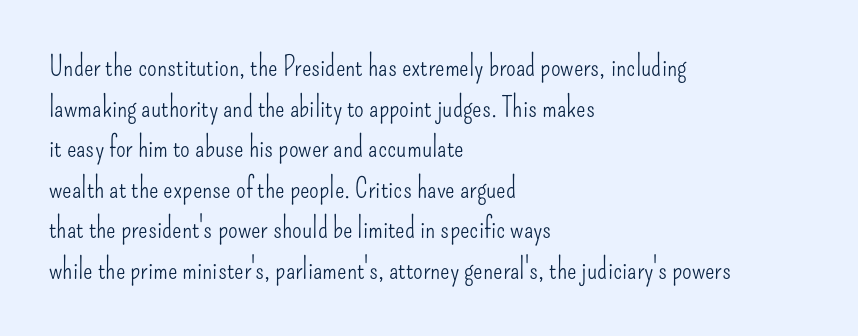
Horizontal bands of white between lines are of average thickness. You could not count columns in this text — the font is proportionally spaced. Line beginnings align vertically; line endings do not. Designer's note — italics off, roman on. I'd call this a sans setting — the letters go barefoot. How are the letters spaced? Ordinarily, with no added tracking.
